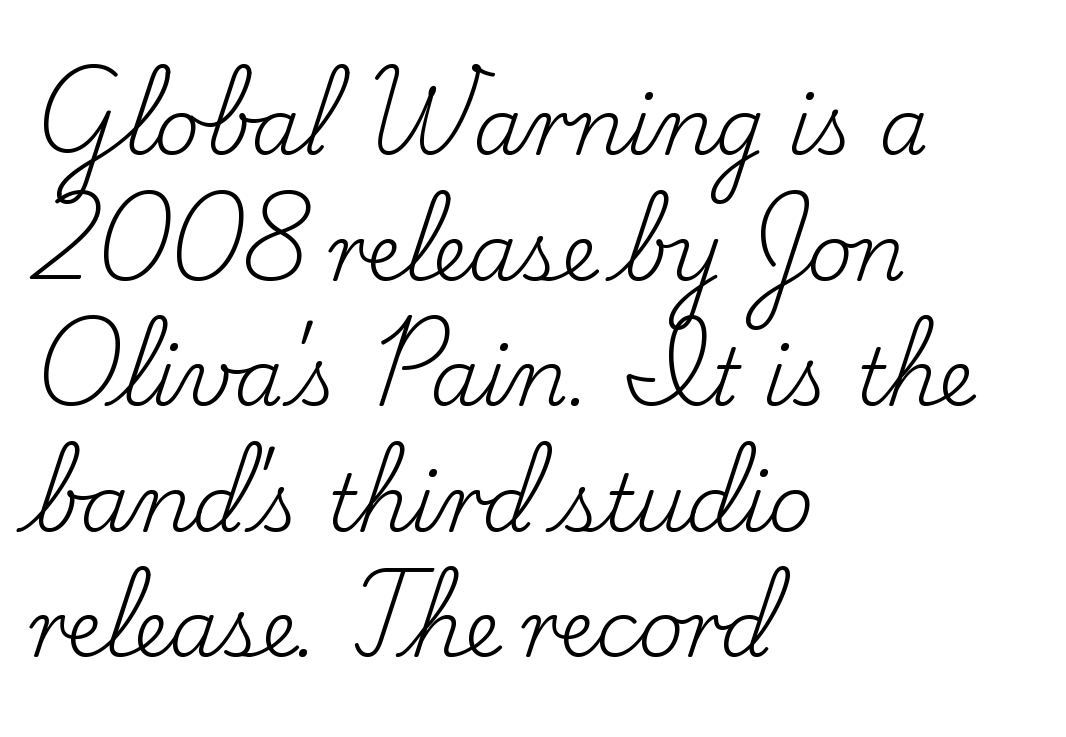
{"serif": "yes", "bold": "no", "weight": "regular", "width": "normal", "stroke_contrast": "low", "x_height": "small", "monospaced": "no", "underline": "no", "align": "left", "line_spacing": "normal", "line_spacing_ratio": 1.59, "letter_spacing": "normal", "letter_spacing_em": 0.0, "glyph_px": 79}
